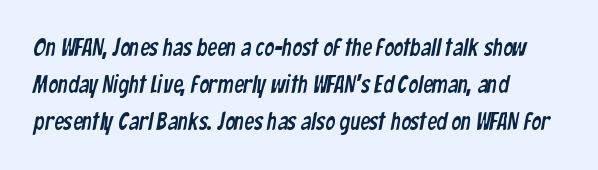
The image shows 24 px text type; set left-aligned, normal line spacing (1.55x), normal letter spacing, not underlined.
